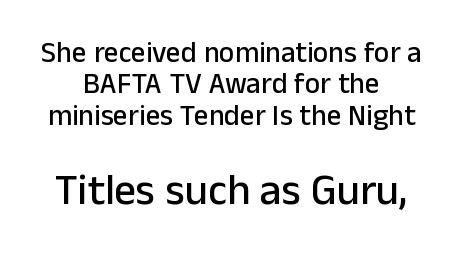
{"serif": "no", "italic": "no", "width": "normal", "stroke_contrast": "low", "x_height": "medium", "monospaced": "no", "underline": "no", "align": "center", "line_spacing": "tight", "line_spacing_ratio": 1.08, "letter_spacing": "normal", "letter_spacing_em": 0.0, "larger_block": "second", "size_ratio": 1.48, "glyph_px": 43}
